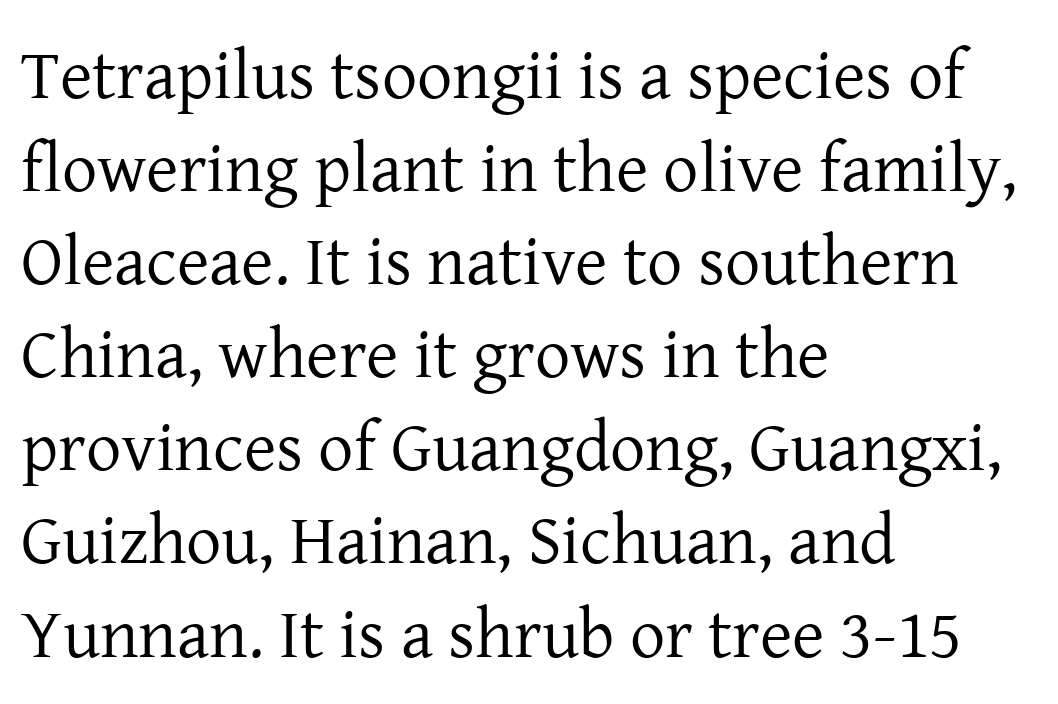
The image shows 70 px regular-weight serif type, upright; set left-aligned, normal line spacing (1.33x), normal letter spacing, not underlined; low stroke contrast and a medium x-height.
